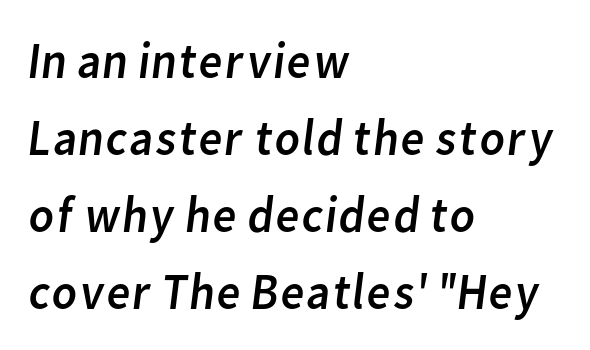
The image shows 52 px regular-weight sans-serif type; set left-aligned, normal line spacing (1.48x), normal letter spacing, not underlined; low stroke contrast and a medium x-height.
